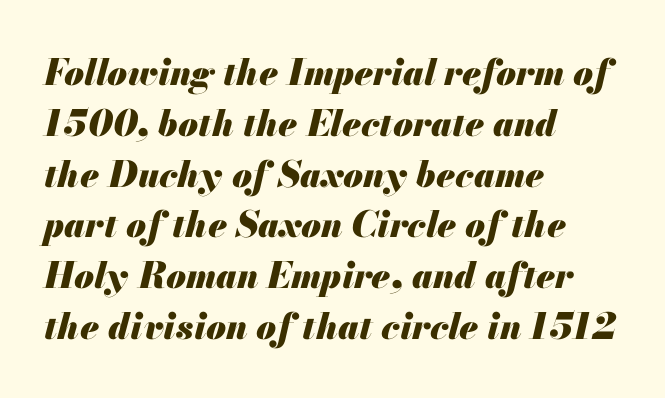
Q: Is the text bold? A: Yes.
Q: Is the text italic (slanted)? A: Yes, it leans right by about 13 degrees.
Q: Is the text underlined? A: No.
Q: How is the paragraph aligned? A: Left-aligned.
Q: Is the spacing between letters normal or unusually wide? A: Normal.
Q: Is the spacing between lines tight, normal or loose? A: Normal.
Q: Width (condensed, normal, or wide)? A: Normal.
Q: Stroke contrast? A: Medium.
Q: x-height? A: Small.
Q: Monospaced? A: No.
